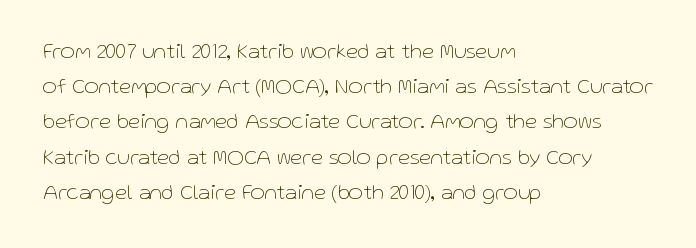
Q: Is the text bold? A: No.
Q: Is the text italic (slanted)? A: No, it is upright.
Q: Is the text underlined? A: No.
Q: How is the paragraph aligned? A: Left-aligned.
Q: Is the spacing between letters normal or unusually wide? A: Normal.
Q: Is the spacing between lines tight, normal or loose? A: Normal.
